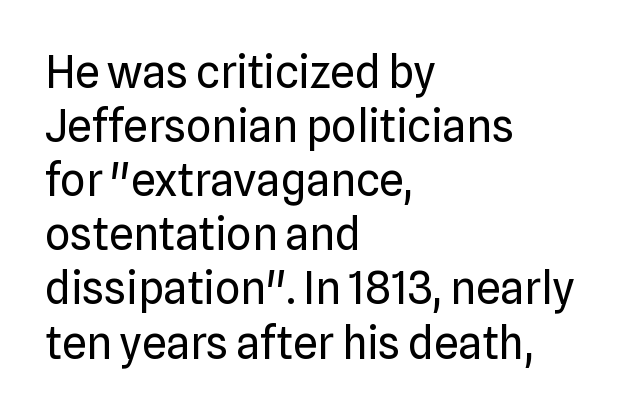
Q: Is the text bold? A: No.
Q: Is the text italic (slanted)? A: No, it is upright.
Q: Is the typeface a serif or a sans-serif typeface? A: Sans-serif.
Q: Is the text underlined? A: No.
Q: How is the paragraph aligned? A: Left-aligned.
Q: Is the spacing between letters normal or unusually wide? A: Normal.
Q: Width (condensed, normal, or wide)? A: Normal.
Q: Stroke contrast? A: Low.
Q: x-height? A: Medium.
Q: Monospaced? A: No.
